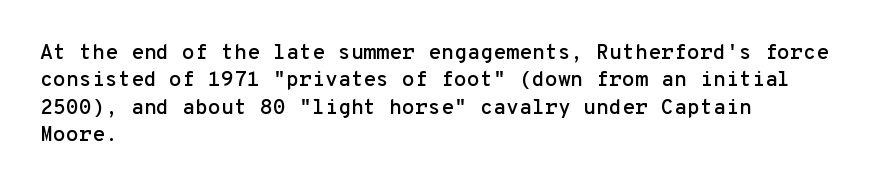
The image shows 21 px text type, upright; set left-aligned, normal line spacing (1.3x), normal letter spacing, not underlined.
